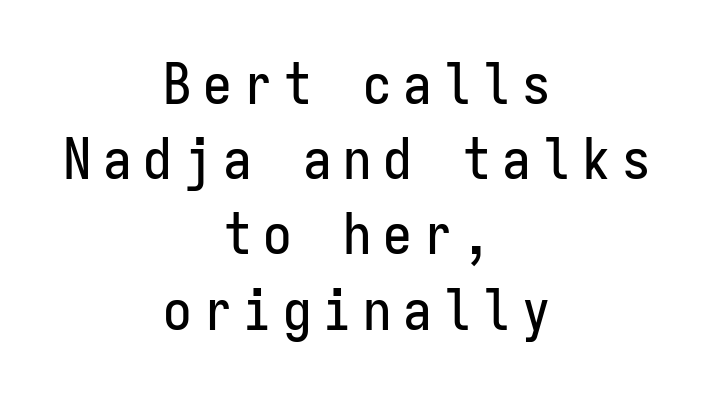
This sample is center-justified, so both line endings float freely. The passage shown has open, widely tracked lettering throughout. A typesetter would call this leading conventional body-copy spacing. The font family rendered here belongs to the sans-serif group. Ordinary non-slanted type is in use.
